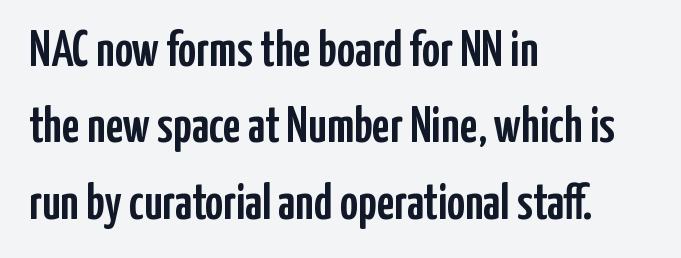
Q: Is the text italic (slanted)? A: No, it is upright.
Q: Is the typeface a serif or a sans-serif typeface? A: Sans-serif.
Q: Is the text underlined? A: No.
Q: How is the paragraph aligned? A: Left-aligned.
Q: Is the spacing between letters normal or unusually wide? A: Normal.
Q: Is the spacing between lines tight, normal or loose? A: Normal.
Q: Width (condensed, normal, or wide)? A: Condensed.
Q: Stroke contrast? A: Low.
Q: x-height? A: Medium.
Q: Monospaced? A: No.
